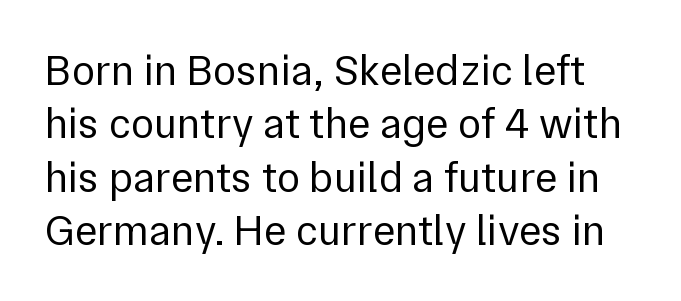
The image shows 43 px regular-weight sans-serif type, upright; set line spacing 1.24x, normal letter spacing, not underlined; low stroke contrast and a medium x-height.
